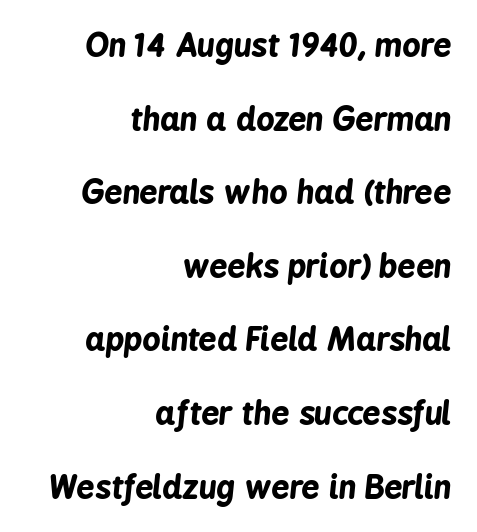
Does the leading feel generous? Absolutely, it's lavish. Alignment: flush right. Heavy-handed strokes throughout: this text is bold. Character widths vary here, with narrow letters taking less room than wide ones.
